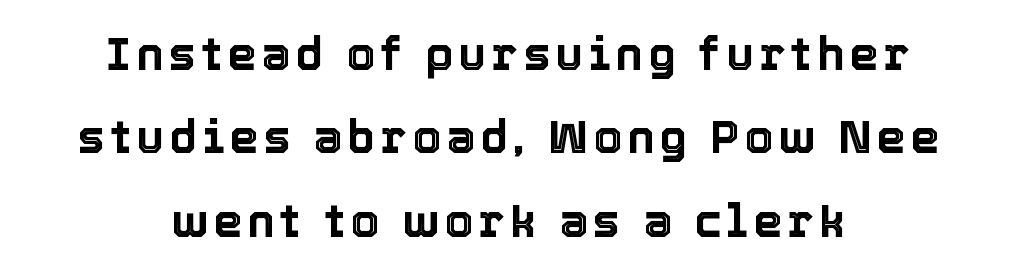
{"italic": "no", "width": "normal", "x_height": "medium", "monospaced": "no", "underline": "no", "align": "center", "line_spacing_ratio": 1.81, "glyph_px": 46}
